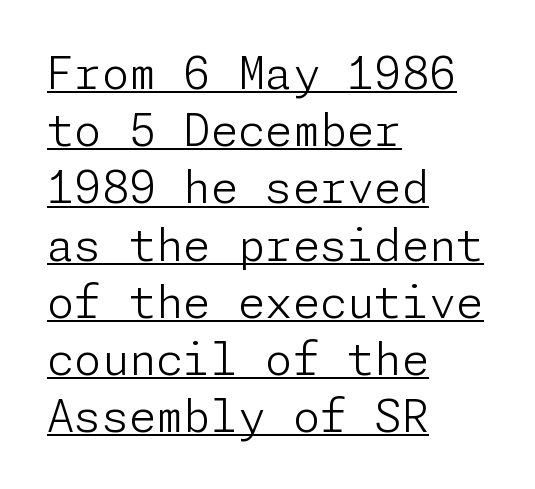
Q: Is the text bold? A: No.
Q: Is the text italic (slanted)? A: No, it is upright.
Q: Is the typeface a serif or a sans-serif typeface? A: Sans-serif.
Q: Is the text underlined? A: Yes.
Q: How is the paragraph aligned? A: Left-aligned.
Q: Is the spacing between letters normal or unusually wide? A: Normal.
Q: Is the spacing between lines tight, normal or loose? A: Normal.
Q: Width (condensed, normal, or wide)? A: Normal.
Q: Stroke contrast? A: Low.
Q: x-height? A: Medium.
